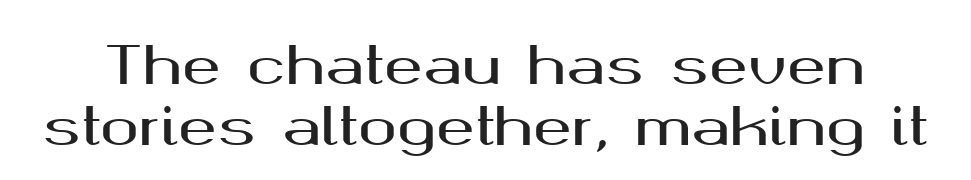
Q: Is the text italic (slanted)? A: No, it is upright.
Q: Is the typeface a serif or a sans-serif typeface? A: Sans-serif.
Q: Is the text underlined? A: No.
Q: Is the spacing between letters normal or unusually wide? A: Normal.
Q: Width (condensed, normal, or wide)? A: Wide.
Q: Stroke contrast? A: Medium.
Q: x-height? A: Medium.
Q: Monospaced? A: No.
